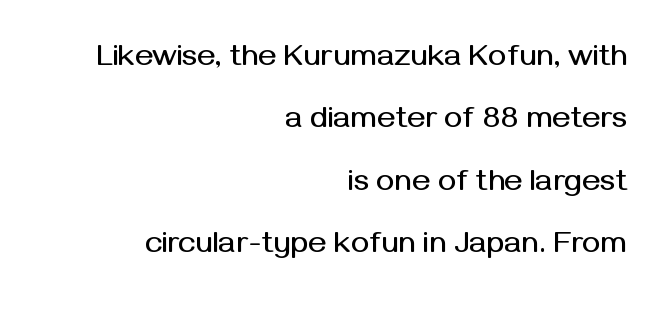
The image shows 31 px sans-serif type, upright; set right-aligned, loose line spacing (2.01x), normal letter spacing, not underlined; medium stroke contrast and a medium x-height.
